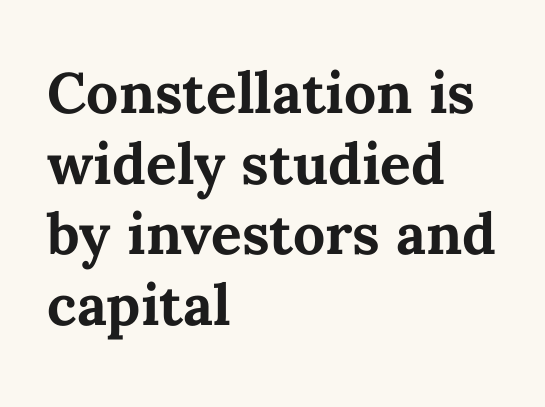
The space directly below the letters is spotless. The lines are quadded left. A typesetter would call this proportional, since set widths differ per character. Italic: no, the glyphs are upright roman.
